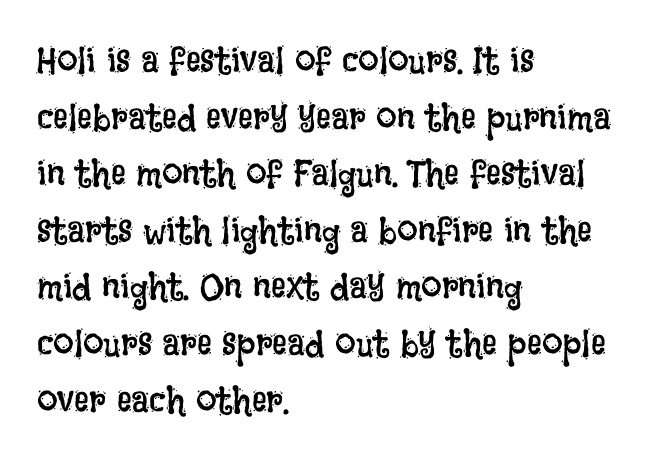
Q: Is the text bold? A: No.
Q: Is the text italic (slanted)? A: No, it is upright.
Q: Is the text underlined? A: No.
Q: How is the paragraph aligned? A: Left-aligned.
Q: Is the spacing between letters normal or unusually wide? A: Normal.
Q: Is the spacing between lines tight, normal or loose? A: Normal.
Q: Width (condensed, normal, or wide)? A: Condensed.
Q: Stroke contrast? A: Low.
Q: x-height? A: Large.
Q: Monospaced? A: No.
